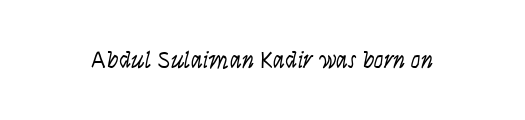
The image shows 24 px text type; set normal letter spacing, not underlined.
